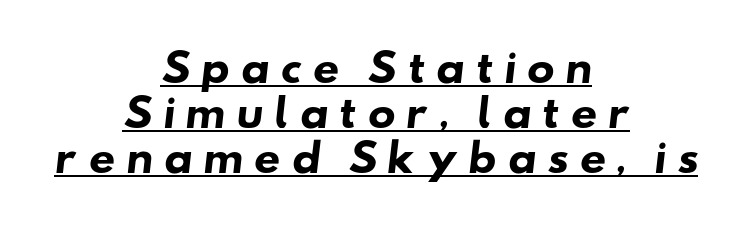
{"serif": "no", "bold": "yes", "weight": "heavy", "width": "wide", "stroke_contrast": "low", "x_height": "small", "monospaced": "no", "underline": "yes", "align": "center", "line_spacing_ratio": 1.22, "letter_spacing": "wide", "letter_spacing_em": 0.27, "glyph_px": 37}
